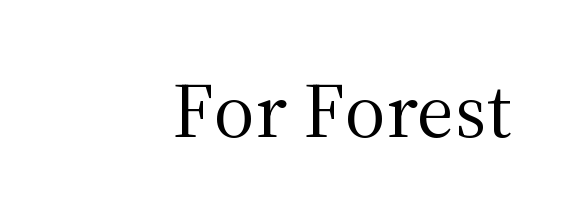
Q: Is the text bold? A: No.
Q: Is the text italic (slanted)? A: No, it is upright.
Q: Is the typeface a serif or a sans-serif typeface? A: Serif.
Q: Is the text underlined? A: No.
Q: How is the paragraph aligned? A: Right-aligned.
Q: Is the spacing between letters normal or unusually wide? A: Normal.
Q: Width (condensed, normal, or wide)? A: Normal.
Q: Stroke contrast? A: Medium.
Q: x-height? A: Medium.
Q: Monospaced? A: No.
